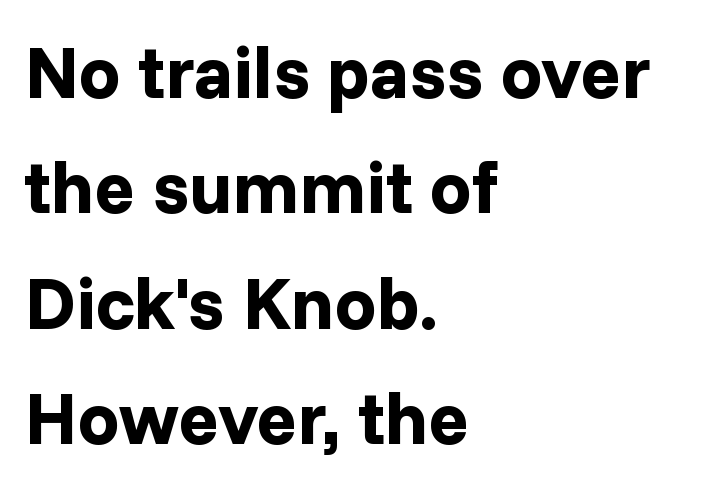
Q: Is the text bold? A: Yes.
Q: Is the text italic (slanted)? A: No, it is upright.
Q: Is the typeface a serif or a sans-serif typeface? A: Sans-serif.
Q: Is the text underlined? A: No.
Q: How is the paragraph aligned? A: Left-aligned.
Q: Is the spacing between letters normal or unusually wide? A: Normal.
Q: Is the spacing between lines tight, normal or loose? A: Normal.
Q: Width (condensed, normal, or wide)? A: Normal.
Q: Stroke contrast? A: Low.
Q: x-height? A: Medium.
Q: Monospaced? A: No.
